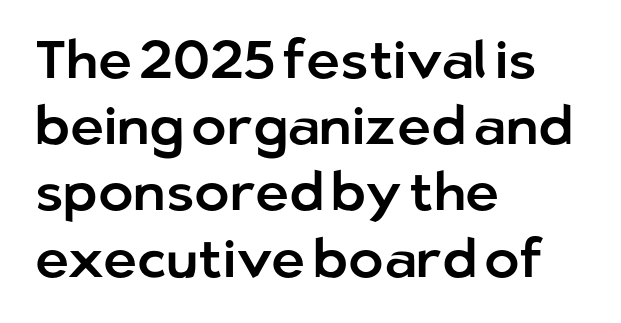
The image shows 53 px sans-serif type, upright; set left-aligned, normal line spacing (1.25x), normal letter spacing, not underlined; low stroke contrast and a medium x-height.
